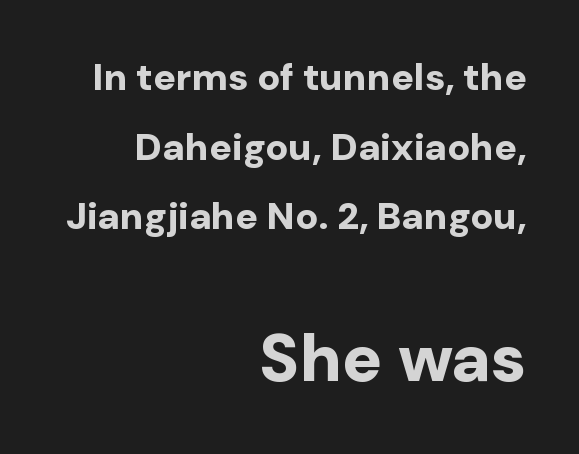
Q: Is the text bold? A: Yes.
Q: Is the text italic (slanted)? A: No, it is upright.
Q: Is the typeface a serif or a sans-serif typeface? A: Sans-serif.
Q: Is the text underlined? A: No.
Q: How is the paragraph aligned? A: Right-aligned.
Q: Is the spacing between letters normal or unusually wide? A: Normal.
Q: Which block of text is set in a larger size, the first (top) or the second (bottom)? A: The second (bottom) one.
Q: Width (condensed, normal, or wide)? A: Normal.
Q: Stroke contrast? A: Low.
Q: x-height? A: Medium.
Q: Monospaced? A: No.
